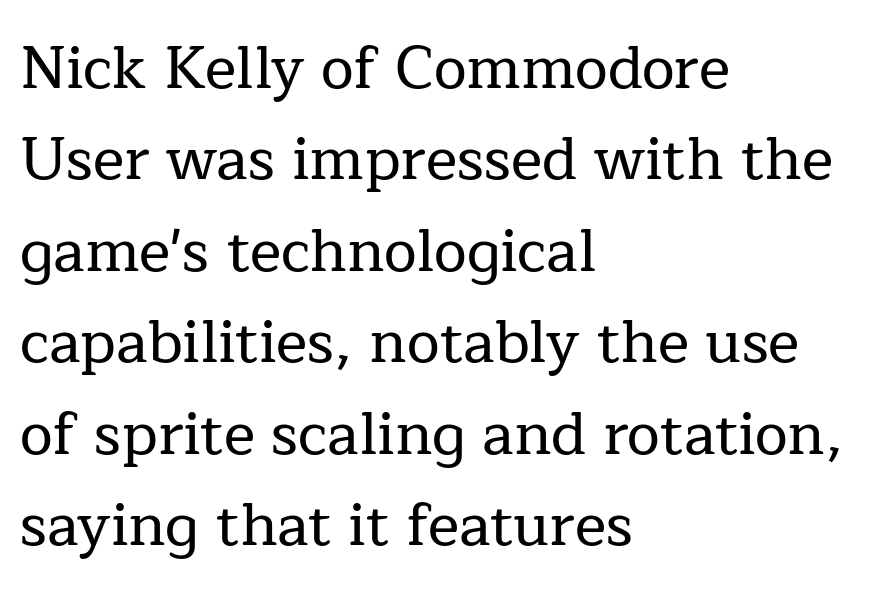
A normal amount of white space separates one row of letters from the next. The letterforms sit shoulder to shoulder at normal distance. Posture: vertical. Here the designer chose a conventional face with non-uniform glyph widths.
